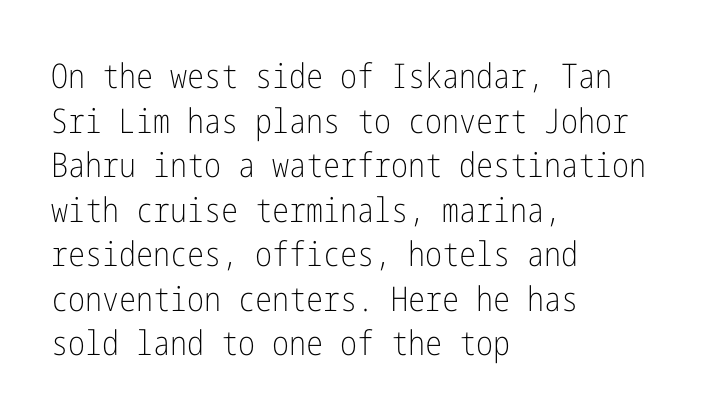
Q: Is the text bold? A: No.
Q: Is the text italic (slanted)? A: No, it is upright.
Q: Is the typeface a serif or a sans-serif typeface? A: Sans-serif.
Q: Is the text underlined? A: No.
Q: How is the paragraph aligned? A: Left-aligned.
Q: Is the spacing between letters normal or unusually wide? A: Normal.
Q: Is the spacing between lines tight, normal or loose? A: Normal.
Q: Width (condensed, normal, or wide)? A: Condensed.
Q: Stroke contrast? A: Low.
Q: x-height? A: Medium.
